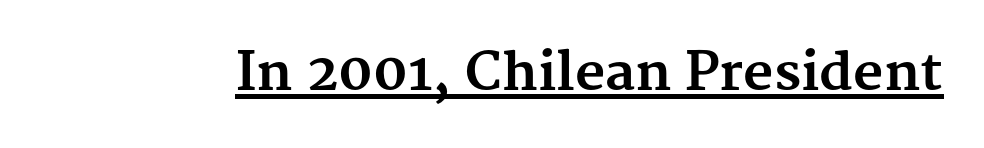
Q: Is the text bold? A: Yes.
Q: Is the text italic (slanted)? A: No, it is upright.
Q: Is the typeface a serif or a sans-serif typeface? A: Serif.
Q: Is the text underlined? A: Yes.
Q: Is the spacing between letters normal or unusually wide? A: Normal.
Q: Width (condensed, normal, or wide)? A: Normal.
Q: Stroke contrast? A: Medium.
Q: x-height? A: Medium.
Q: Monospaced? A: No.
